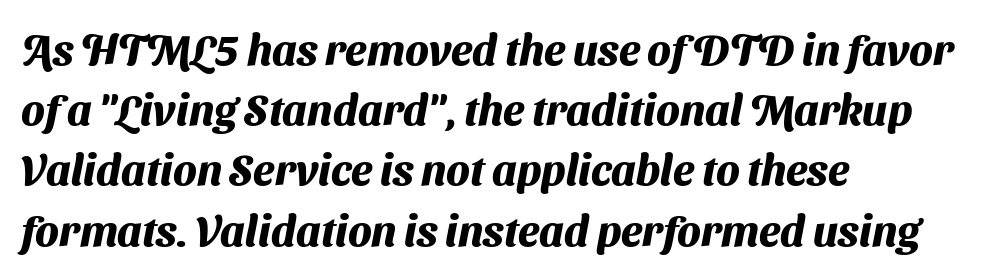
The image shows 43 px heavy sans-serif type; set left-aligned, normal line spacing (1.4x), normal letter spacing, not underlined; medium stroke contrast and a medium x-height.
